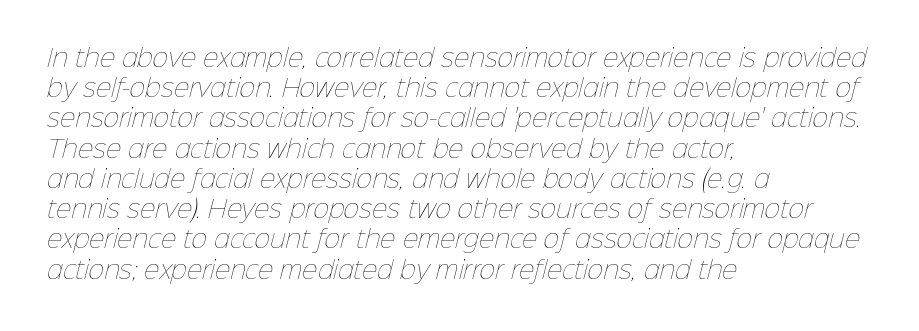
The space beneath each line is pristine and unruled. Leftover space on each line is placed entirely after the last word. The letters sit at their default tracking, neither squeezed nor spread. What's the leading like? Ordinary, nothing unusual.
